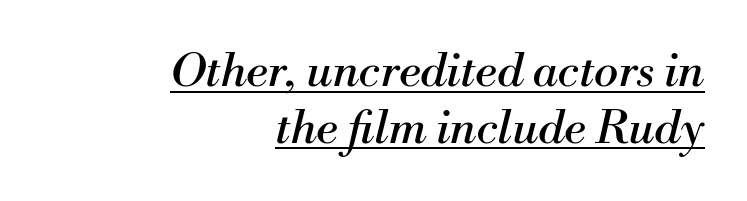
{"serif": "yes", "italic": "yes", "lean": "right", "slant_degrees": 13, "bold": "no", "weight": "regular", "width": "normal", "stroke_contrast": "medium", "x_height": "small", "monospaced": "no", "underline": "yes", "align": "right", "line_spacing_ratio": 1.23, "letter_spacing": "normal", "letter_spacing_em": 0.0, "glyph_px": 46}
